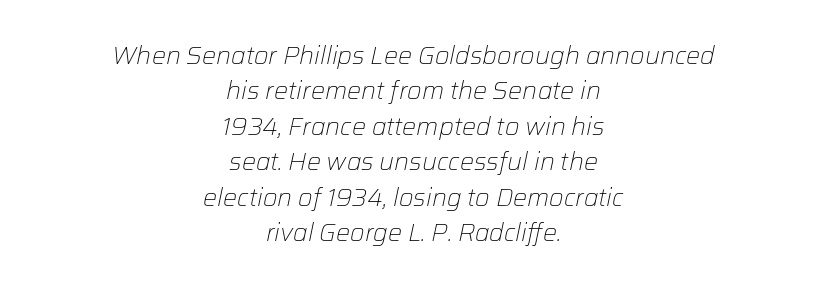
{"italic": "yes", "lean": "right", "slant_degrees": 12, "bold": "no", "underline": "no", "align": "center", "line_spacing": "normal", "line_spacing_ratio": 1.42, "letter_spacing": "normal", "letter_spacing_em": 0.0, "glyph_px": 25}
